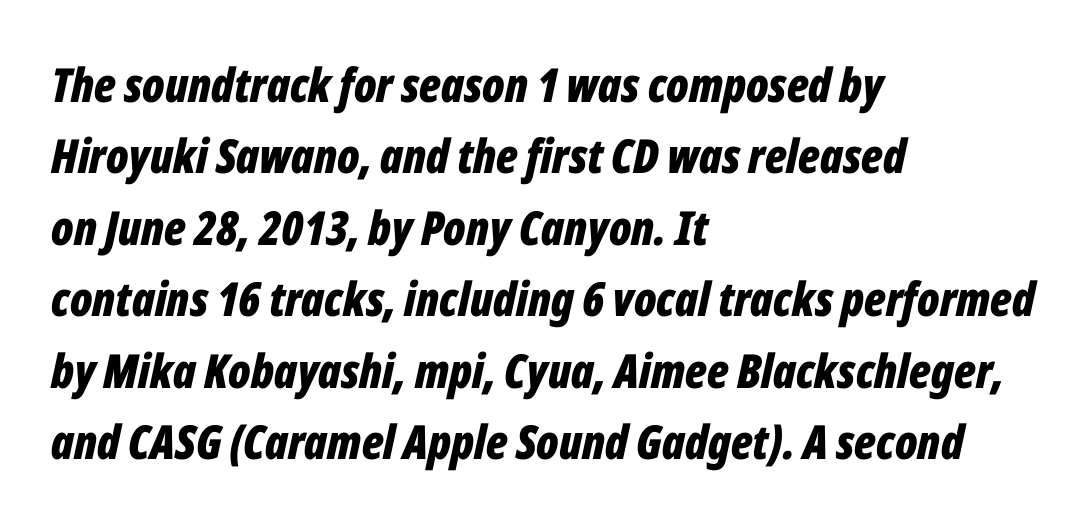
The image shows 47 px bold, condensed type, italic (leaning right); set left-aligned, normal line spacing (1.52x), normal letter spacing, not underlined; low stroke contrast and a medium x-height.
